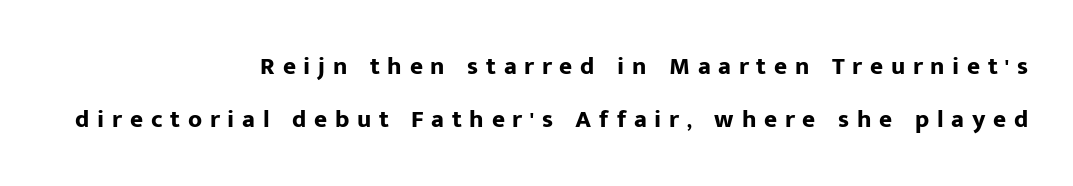
Q: Is the text bold? A: Yes.
Q: Is the text italic (slanted)? A: No, it is upright.
Q: Is the text underlined? A: No.
Q: How is the paragraph aligned? A: Right-aligned.
Q: Is the spacing between letters normal or unusually wide? A: Unusually wide.
Q: Is the spacing between lines tight, normal or loose? A: Loose.
